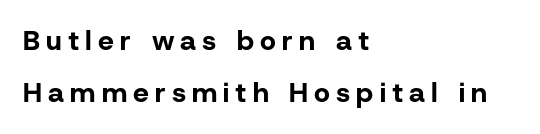
The image shows 28 px bold sans-serif type, upright; set left-aligned, line spacing 1.86x, unusually wide letter spacing (+0.22 em), not underlined; low stroke contrast and a medium x-height.
